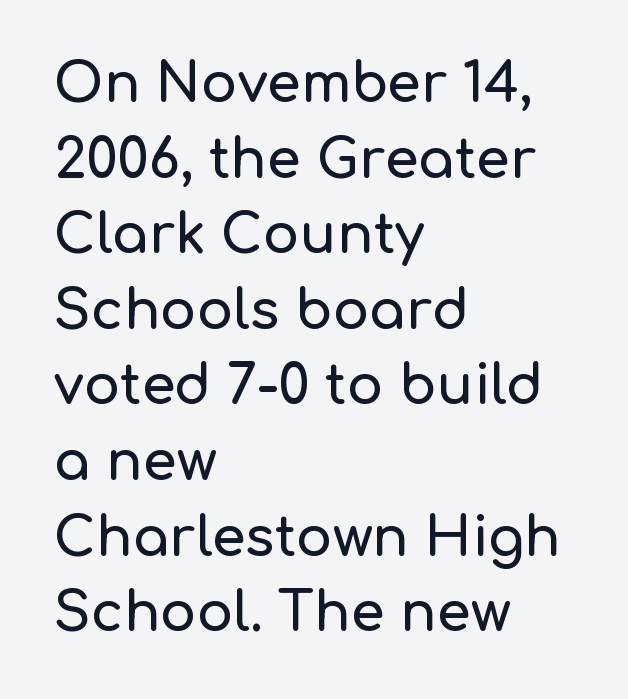
The image shows 54 px sans-serif type, upright; set left-aligned, normal line spacing (1.4x), normal letter spacing, not underlined; low stroke contrast and a medium x-height.
